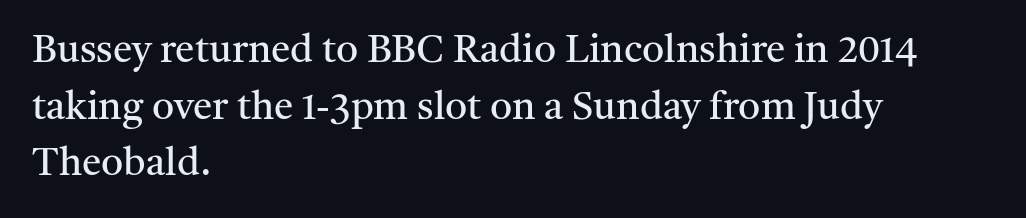
{"serif": "yes", "italic": "no", "bold": "no", "weight": "regular", "width": "normal", "stroke_contrast": "medium", "x_height": "medium", "monospaced": "no", "underline": "no", "align": "left", "line_spacing": "normal", "line_spacing_ratio": 1.45, "letter_spacing": "normal", "letter_spacing_em": 0.0, "glyph_px": 39}
